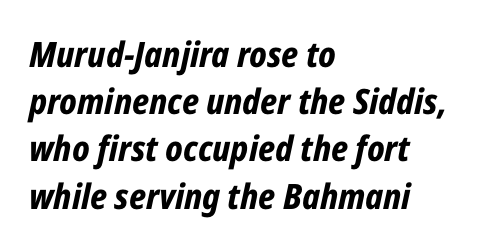
You'd pick this weight for a headline — it's a proper bold. Line starts are locked; line ends wander. Italic: yes, the glyphs are oblique. How would I describe the line gaps? Plain and ordinary. Look at the tracking — it's just the regular setting, nothing added.
